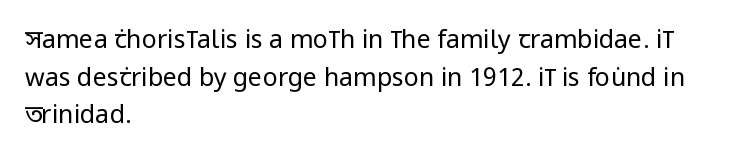
Q: Is the text bold? A: No.
Q: Is the text italic (slanted)? A: No, it is upright.
Q: Is the text underlined? A: No.
Q: How is the paragraph aligned? A: Left-aligned.
Q: Is the spacing between letters normal or unusually wide? A: Normal.
Q: Is the spacing between lines tight, normal or loose? A: Normal.
